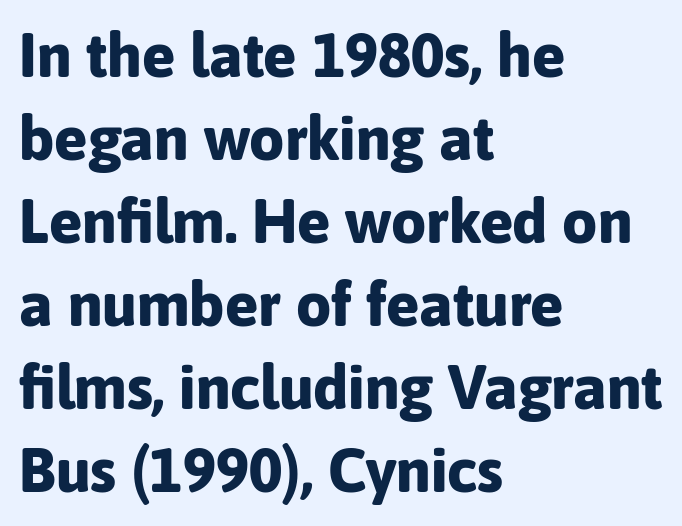
The image shows 62 px bold sans-serif type, upright; set left-aligned, normal line spacing (1.34x), normal letter spacing, not underlined; low stroke contrast and a medium x-height.
